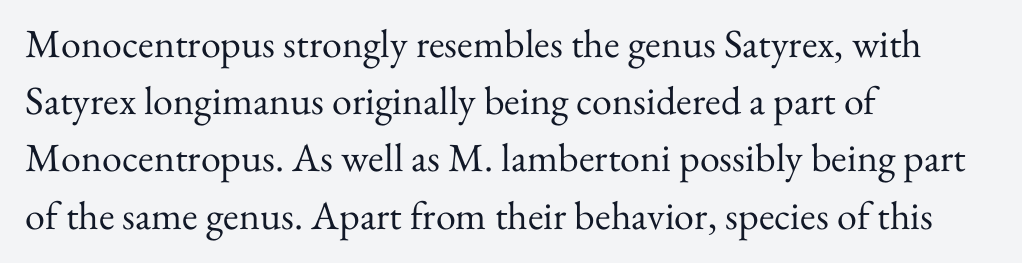
The image shows 40 px regular-weight serif type, upright; set left-aligned, normal line spacing (1.43x), normal letter spacing, not underlined; medium stroke contrast and a small x-height.
